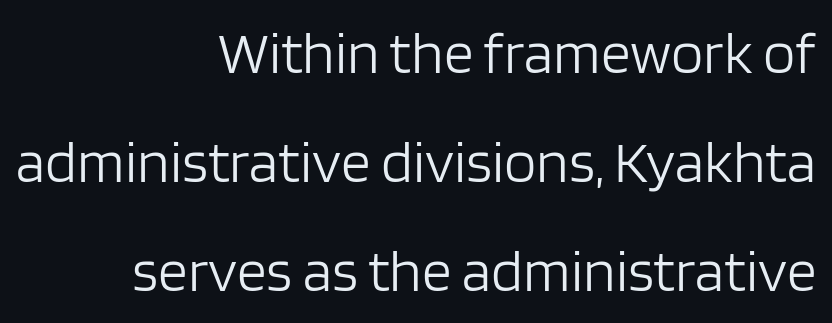
The image shows 59 px light sans-serif type, upright; set right-aligned, line spacing 1.85x, normal letter spacing, not underlined; low stroke contrast and a large x-height.
